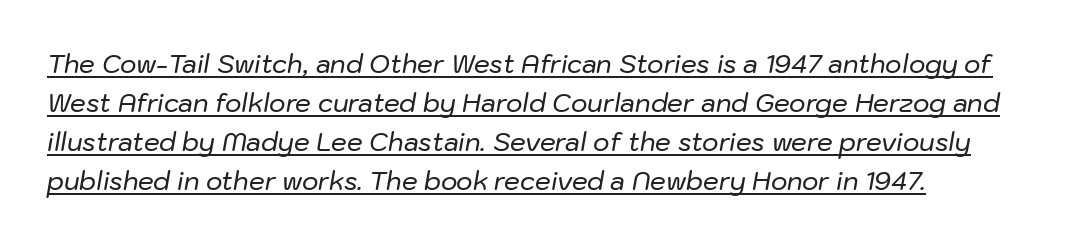
Q: Is the text italic (slanted)? A: Yes, it leans right by about 10 degrees.
Q: Is the text underlined? A: Yes.
Q: How is the paragraph aligned? A: Left-aligned.
Q: Is the spacing between letters normal or unusually wide? A: Normal.
Q: Is the spacing between lines tight, normal or loose? A: Normal.
